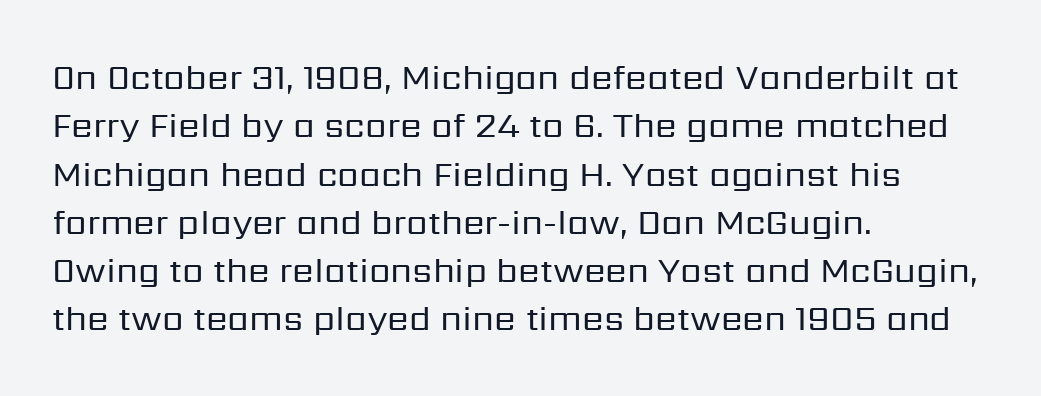
The image shows 35 px regular-weight sans-serif type, upright; set left-aligned, normal line spacing (1.38x), normal letter spacing, not underlined; low stroke contrast and a medium x-height.
